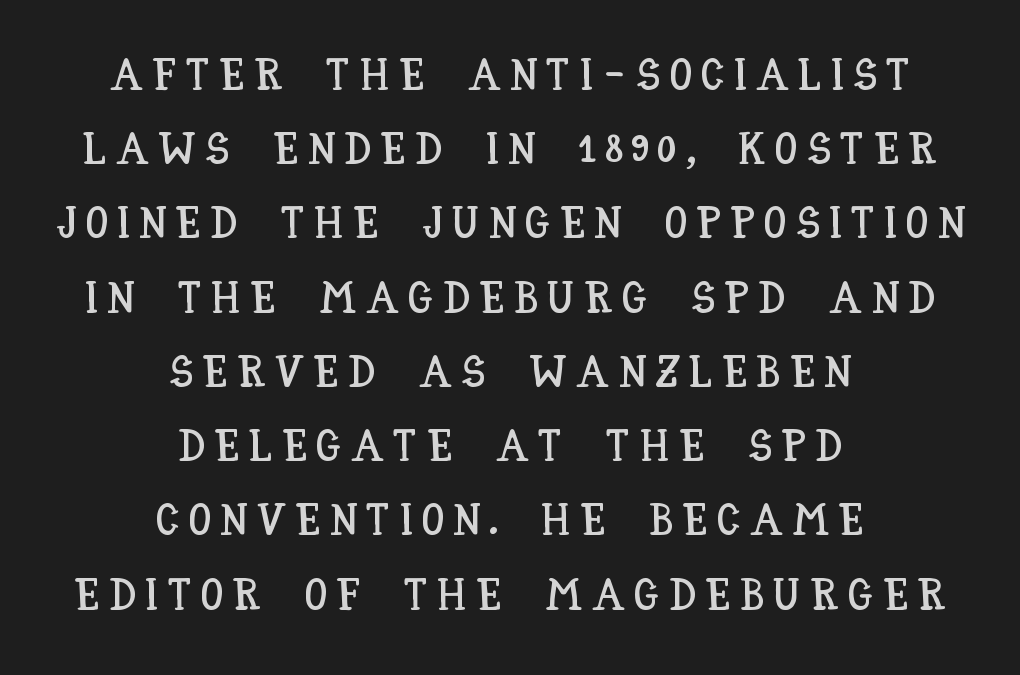
The lettering holds an erect, upright posture throughout. Do the characters align in a grid? No, the font is proportional. Is the letter spacing exaggerated? Yes — the characters are pushed far apart. Glance below the letters and you will spot only blank space. Compared with a flush-left layout, this one balances lines on the center instead.
